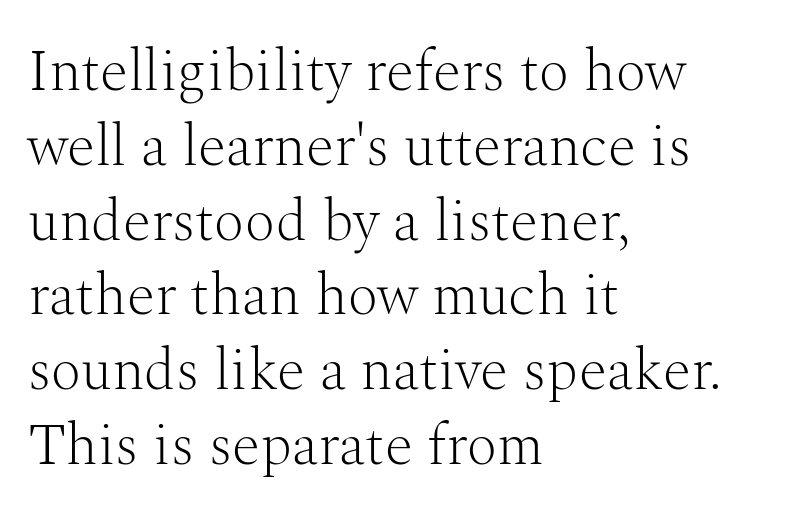
Ink coverage per letter is moderate at most. Is there any slant? The stems are plumb. Standard letterfit; no display-style spreading of the glyphs. Is this a fixed-width face? No — the glyphs have proportional, varying widths. How would I describe the line gaps? Plain and ordinary.
